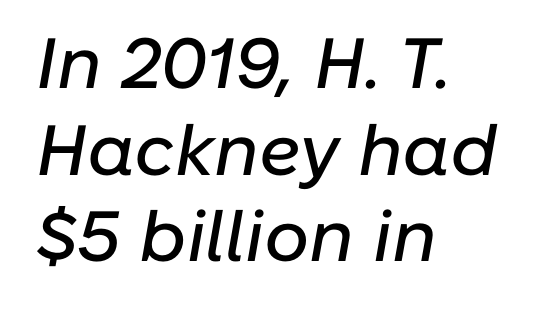
Every row of glyphs begins at an identical x-position on the left. The foot of each line stays bare and open. These lines were composed using italics. Do the characters align in a grid? No, the font is proportional. The letterforms sit shoulder to shoulder at normal distance.
